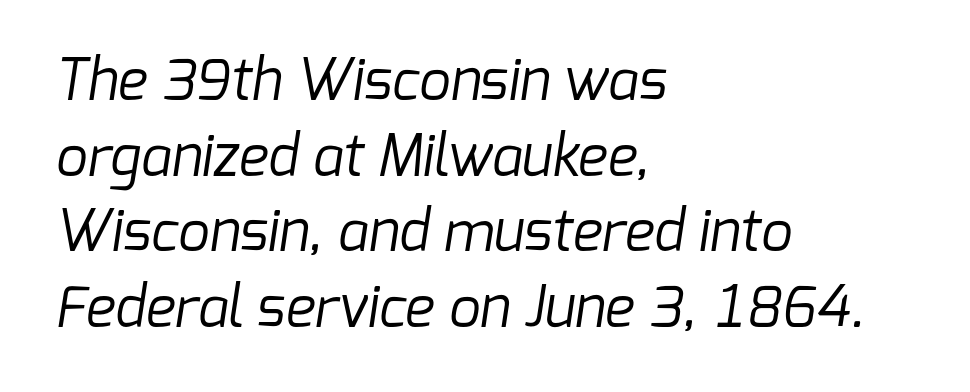
{"serif": "no", "bold": "no", "weight": "regular", "width": "normal", "stroke_contrast": "low", "x_height": "medium", "monospaced": "no", "underline": "no", "align": "left", "line_spacing": "normal", "line_spacing_ratio": 1.35, "letter_spacing": "normal", "letter_spacing_em": 0.0, "glyph_px": 56}
